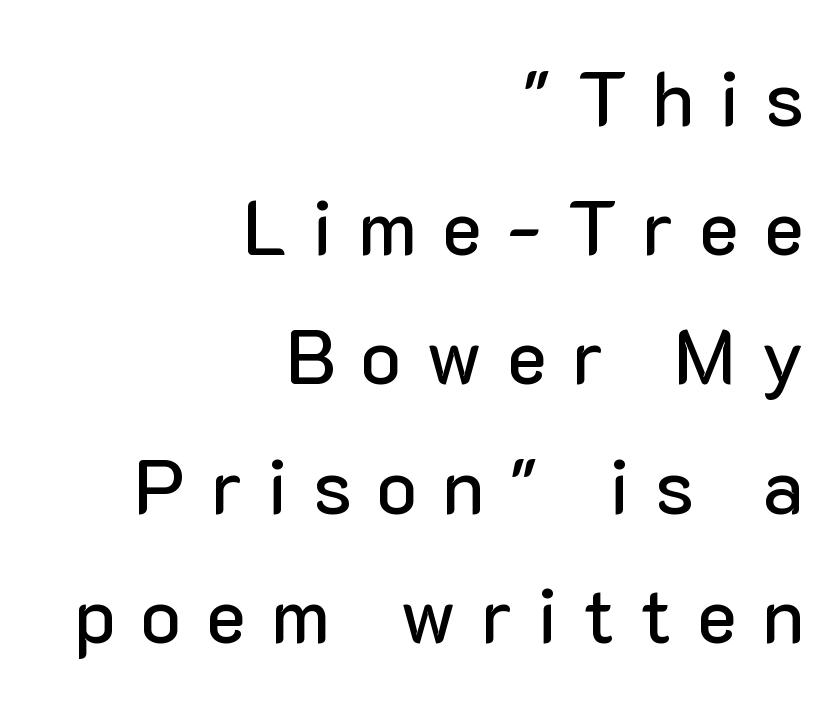
The image shows 76 px sans-serif type, upright; set right-aligned, normal line spacing (1.7x), unusually wide letter spacing (+0.33 em), not underlined; low stroke contrast and a medium x-height.
